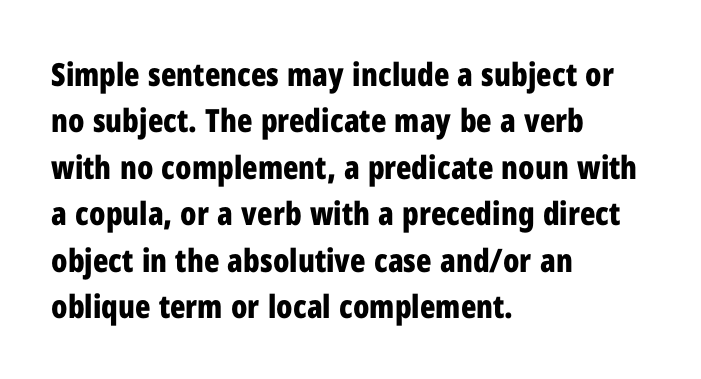
{"serif": "no", "italic": "no", "bold": "yes", "weight": "bold", "width": "condensed", "stroke_contrast": "low", "x_height": "medium", "monospaced": "no", "underline": "no", "align": "left", "line_spacing": "normal", "line_spacing_ratio": 1.45, "letter_spacing": "normal", "letter_spacing_em": 0.0, "glyph_px": 32}
